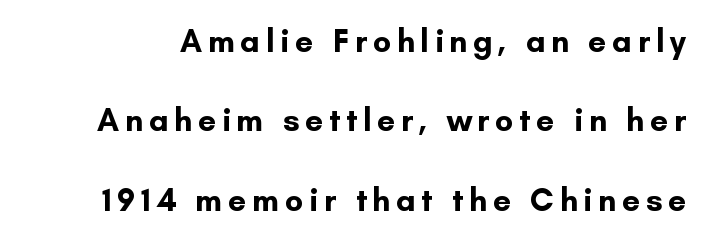
The letters advance in unequal steps, a hallmark of proportional type. Chunky letters — that's bold for sure. Upright lettering throughout. The words here are not underlined. Reading down the column, the eye jumps a long way to each next line. You can tell from the bare stems that sans-serif type was used.
